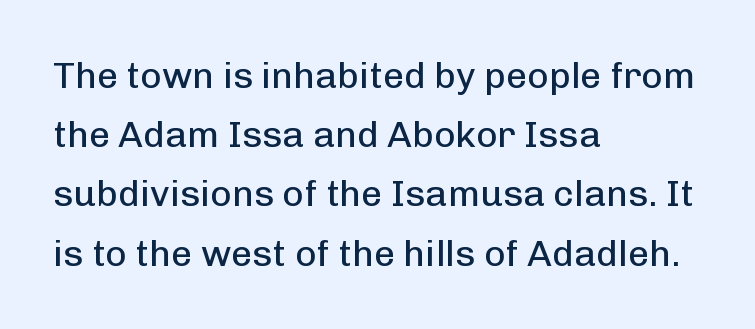
Q: Is the text bold? A: No.
Q: Is the text italic (slanted)? A: No, it is upright.
Q: Is the typeface a serif or a sans-serif typeface? A: Sans-serif.
Q: Is the text underlined? A: No.
Q: How is the paragraph aligned? A: Left-aligned.
Q: Is the spacing between letters normal or unusually wide? A: Normal.
Q: Is the spacing between lines tight, normal or loose? A: Normal.
Q: Width (condensed, normal, or wide)? A: Normal.
Q: Stroke contrast? A: Low.
Q: x-height? A: Medium.
Q: Monospaced? A: No.
